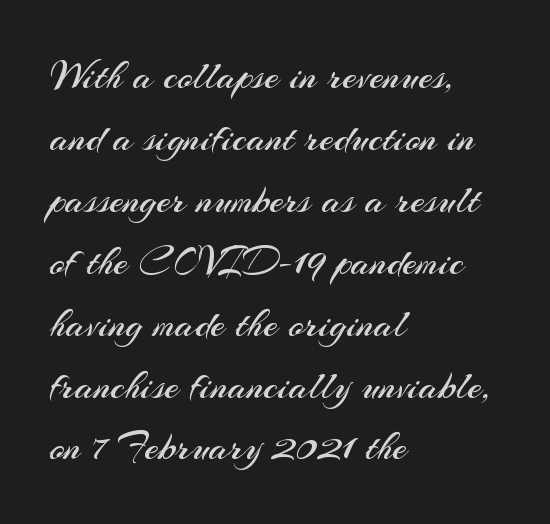
{"serif": "no", "bold": "no", "weight": "regular", "width": "normal", "stroke_contrast": "medium", "x_height": "small", "monospaced": "no", "underline": "no", "align": "left", "line_spacing": "normal", "line_spacing_ratio": 1.51, "letter_spacing": "normal", "letter_spacing_em": 0.0, "glyph_px": 41}
